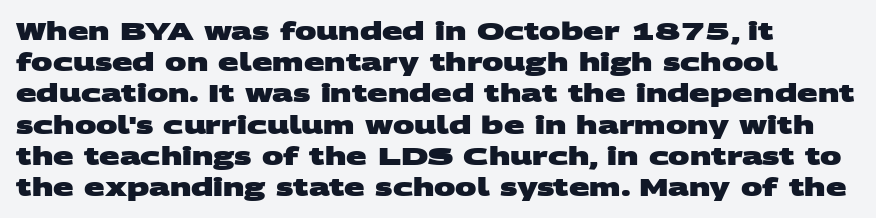
{"bold": "yes", "underline": "no", "align": "left", "line_spacing": "normal", "line_spacing_ratio": 1.3, "letter_spacing": "normal", "letter_spacing_em": 0.0, "glyph_px": 24}
